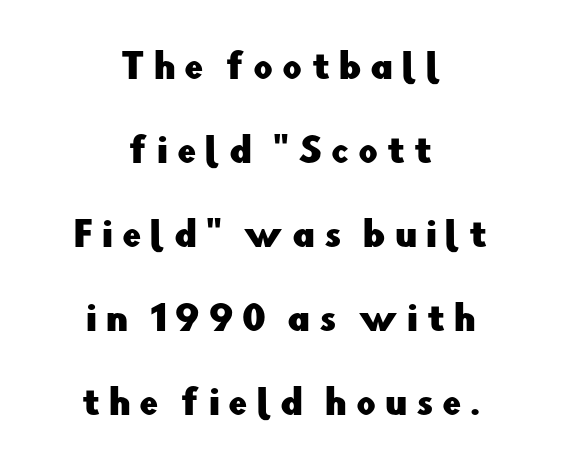
{"serif": "no", "italic": "no", "width": "normal", "stroke_contrast": "low", "x_height": "small", "monospaced": "no", "underline": "no", "align": "center", "line_spacing": "loose", "line_spacing_ratio": 2.47, "letter_spacing": "wide", "letter_spacing_em": 0.26, "glyph_px": 34}
